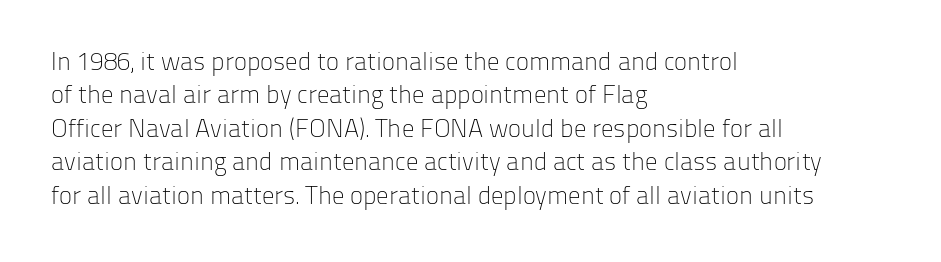
Notice how the stems are strictly vertical — no italics here. Clear beneath every line of the passage. Compared with typical paragraphs, the rows here are spaced about the same. The letters look calm and open, with moderate or lighter stems. Spacing between characters is what you'd get straight out of the box.
